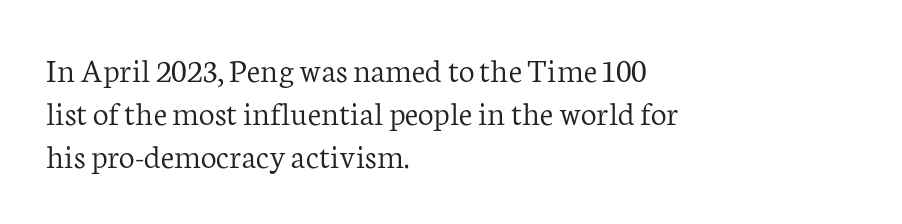
{"serif": "yes", "italic": "no", "bold": "no", "weight": "light", "width": "normal", "stroke_contrast": "low", "x_height": "medium", "monospaced": "no", "underline": "no", "align": "left", "line_spacing_ratio": 1.23, "letter_spacing": "normal", "letter_spacing_em": 0.0, "glyph_px": 35}
